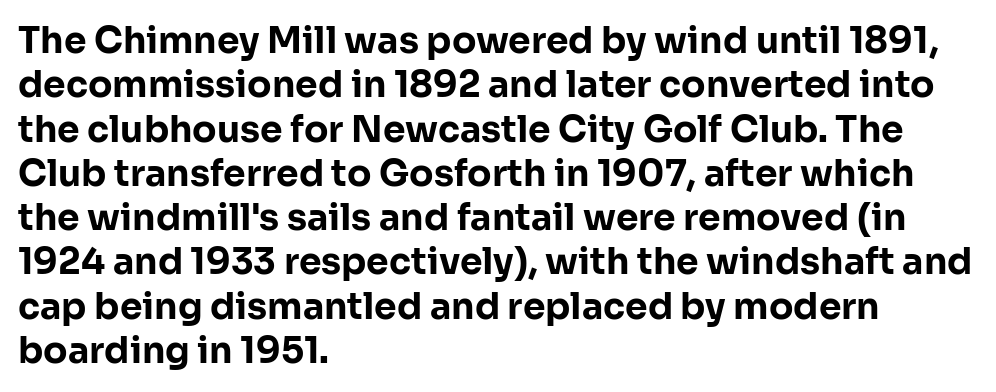
{"serif": "no", "italic": "no", "bold": "yes", "weight": "bold", "width": "normal", "stroke_contrast": "low", "x_height": "medium", "monospaced": "no", "underline": "no", "align": "left", "line_spacing_ratio": 1.23, "letter_spacing": "normal", "letter_spacing_em": 0.0, "glyph_px": 36}
